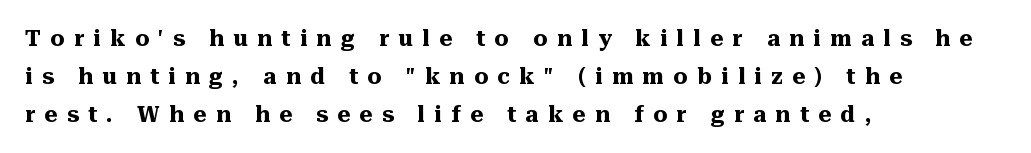
Q: Is the text bold? A: Yes.
Q: Is the text italic (slanted)? A: No, it is upright.
Q: Is the text underlined? A: No.
Q: How is the paragraph aligned? A: Left-aligned.
Q: Is the spacing between letters normal or unusually wide? A: Unusually wide.
